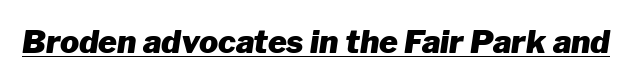
These lines are rendered in a variable-pitch font. The letters are bold, with thick, heavy strokes. Slant detected: the letters are inclined. A continuous stroke trails under the words, as in a hyperlink.
